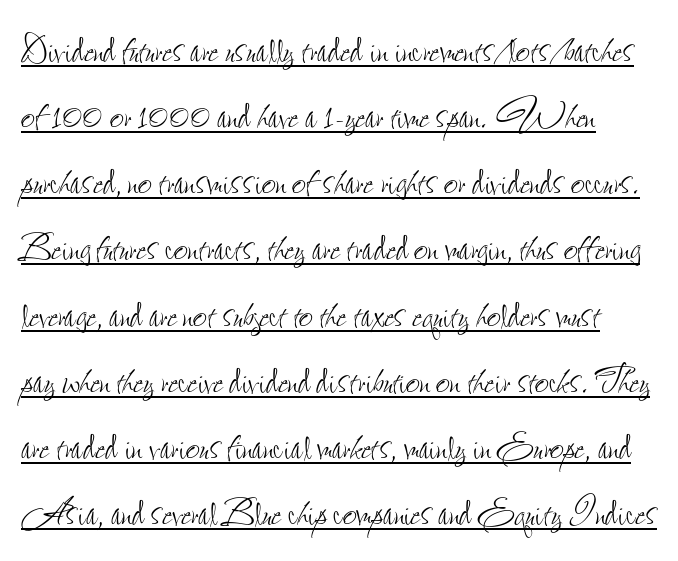
{"bold": "no", "weight": "thin", "width": "condensed", "stroke_contrast": "low", "x_height": "small", "monospaced": "no", "underline": "yes", "line_spacing": "normal", "line_spacing_ratio": 1.35, "letter_spacing": "normal", "letter_spacing_em": 0.0, "glyph_px": 49}
